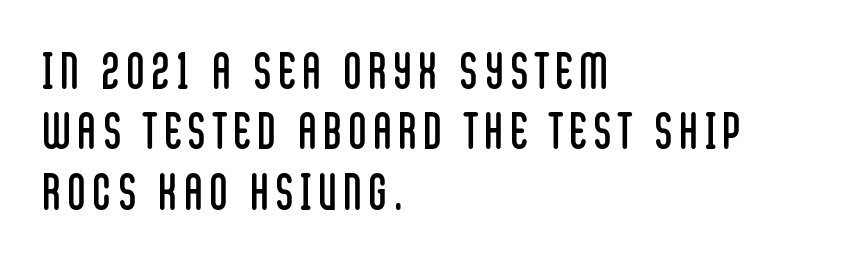
No chunkiness to these letters — they're not bold. Caption: multi-line text, flush left, ragged right. The font family rendered here belongs to the sans-serif group. The font's upright variant was chosen for this text. Quick note: underline off. Looks like regular typesetting: each glyph gets only the width it needs.
